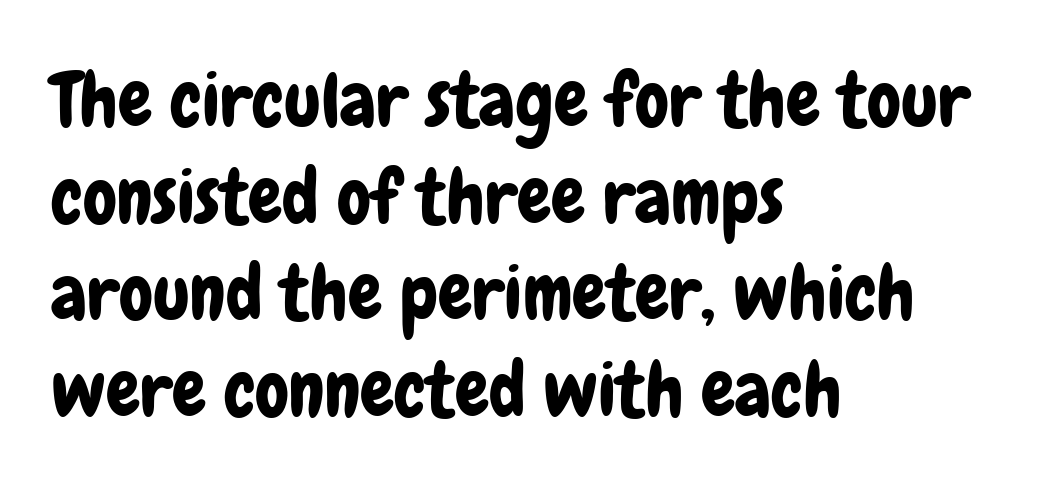
Q: Is the text italic (slanted)? A: No, it is upright.
Q: Is the typeface a serif or a sans-serif typeface? A: Sans-serif.
Q: Is the text underlined? A: No.
Q: How is the paragraph aligned? A: Left-aligned.
Q: Is the spacing between letters normal or unusually wide? A: Normal.
Q: Is the spacing between lines tight, normal or loose? A: Normal.
Q: Width (condensed, normal, or wide)? A: Condensed.
Q: Stroke contrast? A: Low.
Q: x-height? A: Medium.
Q: Monospaced? A: No.
